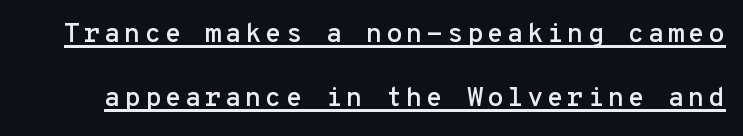
The image shows 27 px text type, upright; set loose line spacing (2.38x), underlined.
